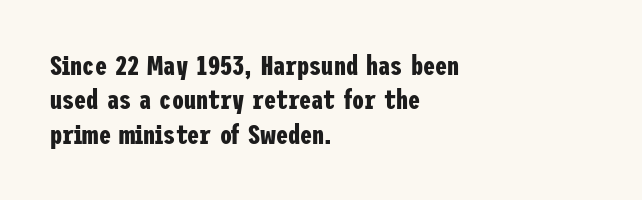
A typesetter would mark this as roman, not italic. Does the copy run flush right? No — it runs flush left. These words are printed bold, with thick strokes throughout. Successive baselines arrive at the customary interval. Caption: standard tracking, unaltered.
